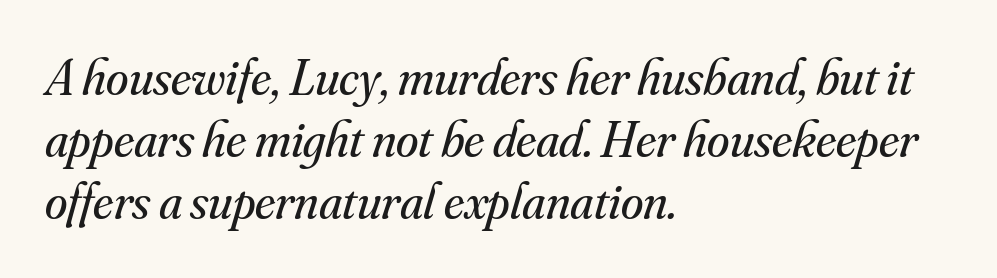
{"serif": "yes", "italic": "yes", "lean": "right", "slant_degrees": 16, "bold": "no", "weight": "regular", "width": "normal", "stroke_contrast": "medium", "x_height": "small", "monospaced": "no", "underline": "no", "align": "left", "line_spacing_ratio": 1.22, "letter_spacing": "normal", "letter_spacing_em": 0.0, "glyph_px": 51}
